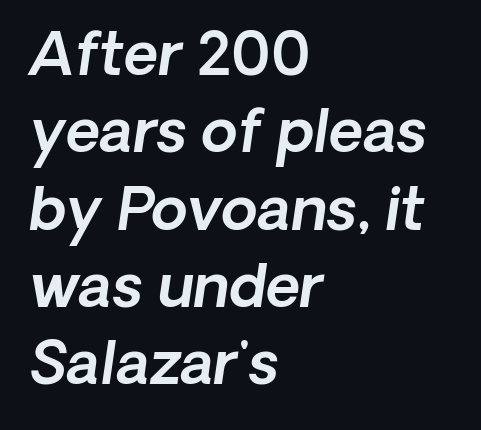
{"italic": "yes", "lean": "right", "slant_degrees": 8, "width": "normal", "x_height": "medium", "monospaced": "no", "underline": "no", "align": "left", "line_spacing": "normal", "line_spacing_ratio": 1.31, "letter_spacing": "normal", "letter_spacing_em": 0.0, "glyph_px": 59}
